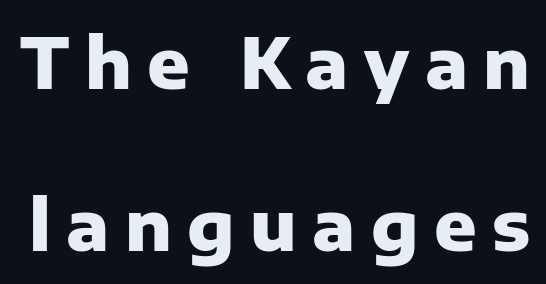
Q: Is the text bold? A: Yes.
Q: Is the text italic (slanted)? A: No, it is upright.
Q: Is the typeface a serif or a sans-serif typeface? A: Sans-serif.
Q: Is the text underlined? A: No.
Q: Is the spacing between letters normal or unusually wide? A: Unusually wide.
Q: Is the spacing between lines tight, normal or loose? A: Loose.
Q: Width (condensed, normal, or wide)? A: Normal.
Q: Stroke contrast? A: Low.
Q: x-height? A: Medium.
Q: Monospaced? A: No.
